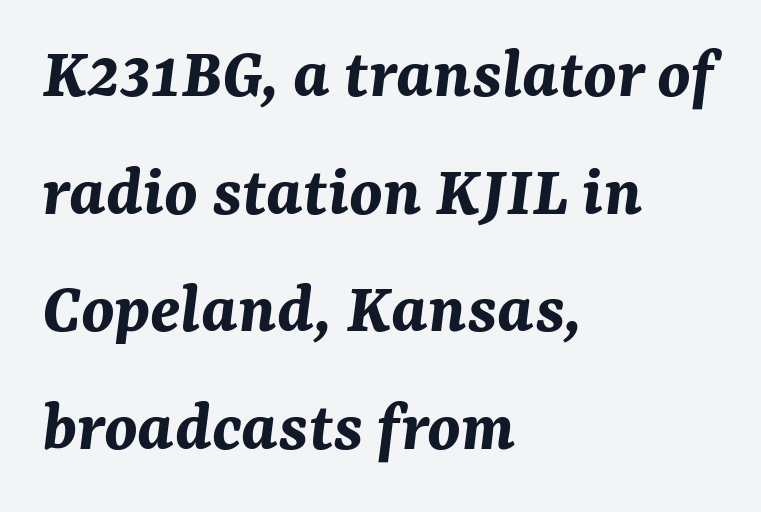
{"italic": "yes", "lean": "right", "slant_degrees": 7, "bold": "yes", "weight": "bold", "width": "normal", "stroke_contrast": "medium", "x_height": "medium", "monospaced": "no", "underline": "no", "align": "left", "line_spacing": "normal", "line_spacing_ratio": 1.59, "letter_spacing": "normal", "letter_spacing_em": 0.0, "glyph_px": 74}
